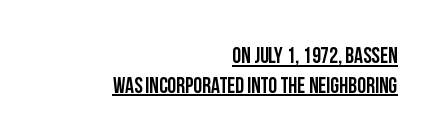
{"italic": "no", "bold": "yes", "underline": "yes", "align": "right", "line_spacing": "normal", "line_spacing_ratio": 1.35, "letter_spacing": "normal", "letter_spacing_em": 0.0, "glyph_px": 22}
